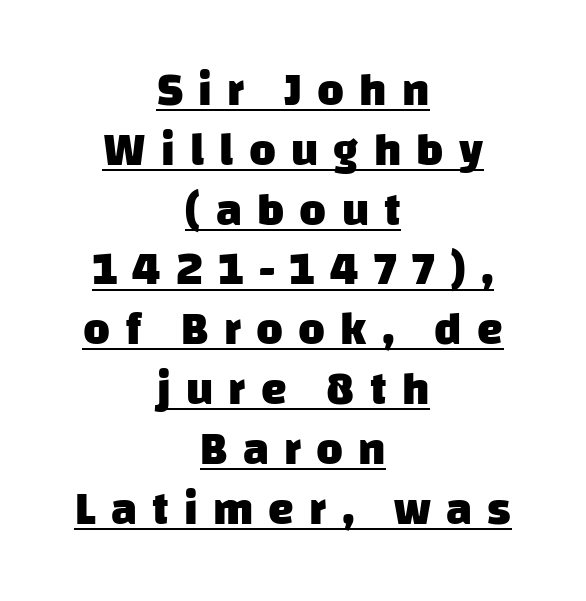
A typesetter would call this proportional, since set widths differ per character. You could only call the tracking loose — the letters float apart. Letterform terminals end flat and unadorned throughout the passage. A baseline rule has been typeset under these characters.
